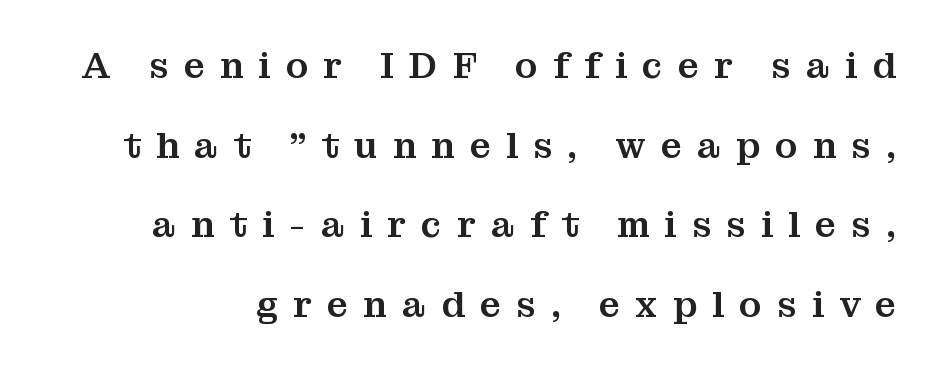
The letters stand upright; this is a roman face. Widely set lines give the paragraph a tall, airy silhouette. Words appear elongated and porous because spacing is wide. The face used here is seriffed, in the tradition of book romans. The strip under each line holds only bare page.
